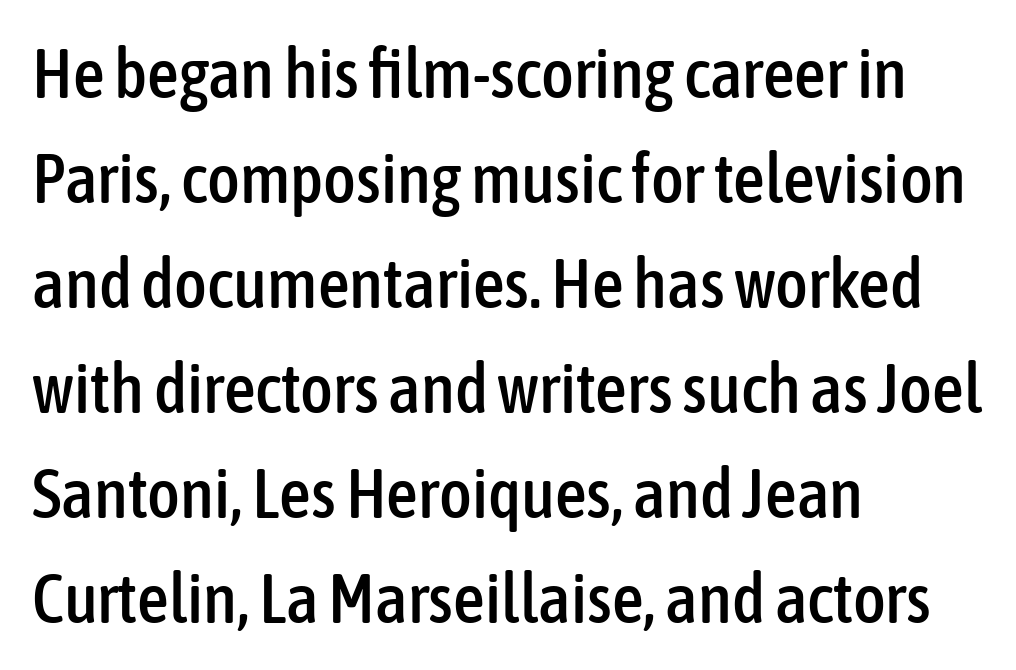
Q: Is the text italic (slanted)? A: No, it is upright.
Q: Is the typeface a serif or a sans-serif typeface? A: Sans-serif.
Q: Is the text underlined? A: No.
Q: How is the paragraph aligned? A: Left-aligned.
Q: Is the spacing between letters normal or unusually wide? A: Normal.
Q: Is the spacing between lines tight, normal or loose? A: Normal.
Q: Width (condensed, normal, or wide)? A: Condensed.
Q: Stroke contrast? A: Low.
Q: x-height? A: Medium.
Q: Monospaced? A: No.
